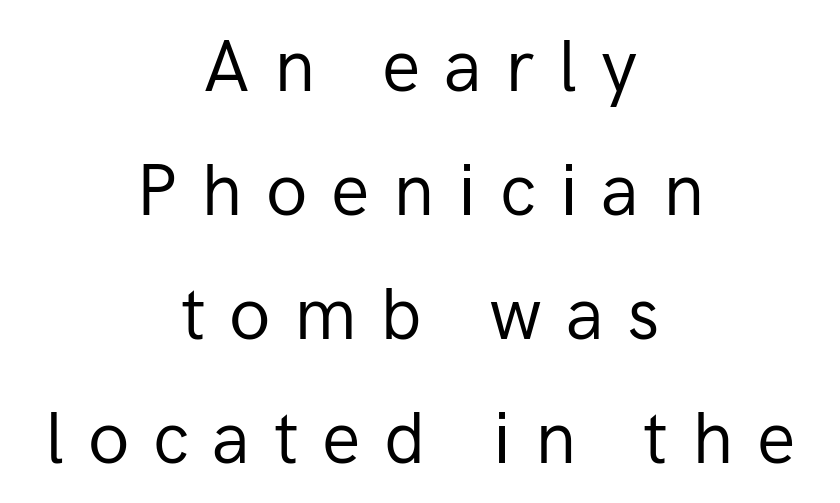
The image shows 72 px regular-weight sans-serif type, upright; set centered, line spacing 1.72x, unusually wide letter spacing (+0.33 em), not underlined; low stroke contrast and a medium x-height.
